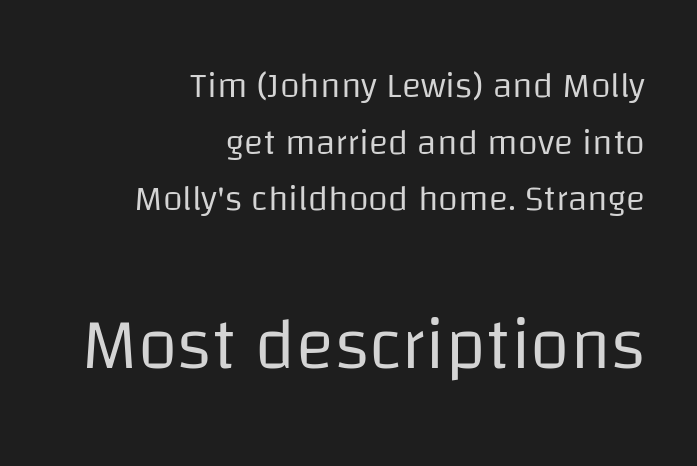
The image shows 72 px regular-weight sans-serif type, upright; set right-aligned, normal line spacing (1.57x), normal letter spacing, not underlined; the second (bottom) block is 2.0x larger; low stroke contrast and a large x-height.
